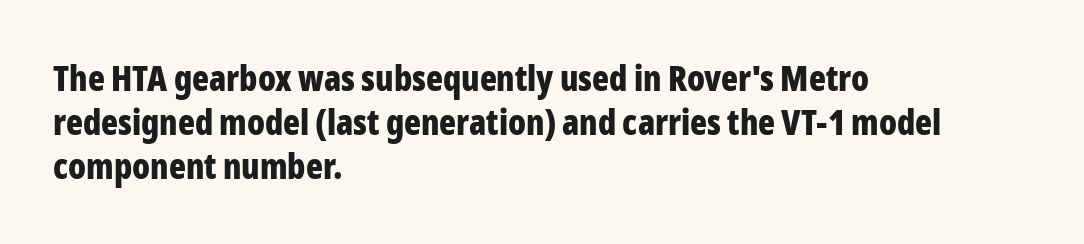
These lines are composed in type without serifs. The typography opts for an upright posture over an oblique one. Look at the tracking — it's just the regular setting, nothing added. The strip under each line holds only bare page. This sample is left-justified, so line endings fall wherever the words run out.
